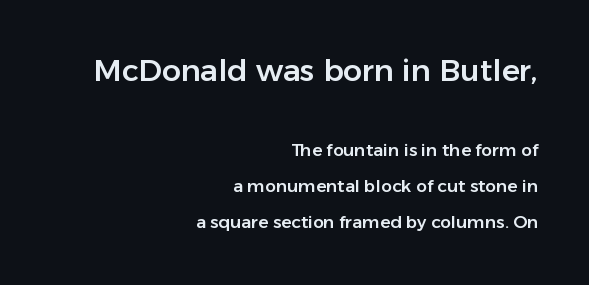
Q: Is the text italic (slanted)? A: No, it is upright.
Q: Is the typeface a serif or a sans-serif typeface? A: Sans-serif.
Q: Is the text underlined? A: No.
Q: How is the paragraph aligned? A: Right-aligned.
Q: Is the spacing between letters normal or unusually wide? A: Normal.
Q: Is the spacing between lines tight, normal or loose? A: Loose.
Q: Which block of text is set in a larger size, the first (top) or the second (bottom)? A: The first (top) one.
Q: Width (condensed, normal, or wide)? A: Normal.
Q: Stroke contrast? A: Low.
Q: x-height? A: Medium.
Q: Monospaced? A: No.
